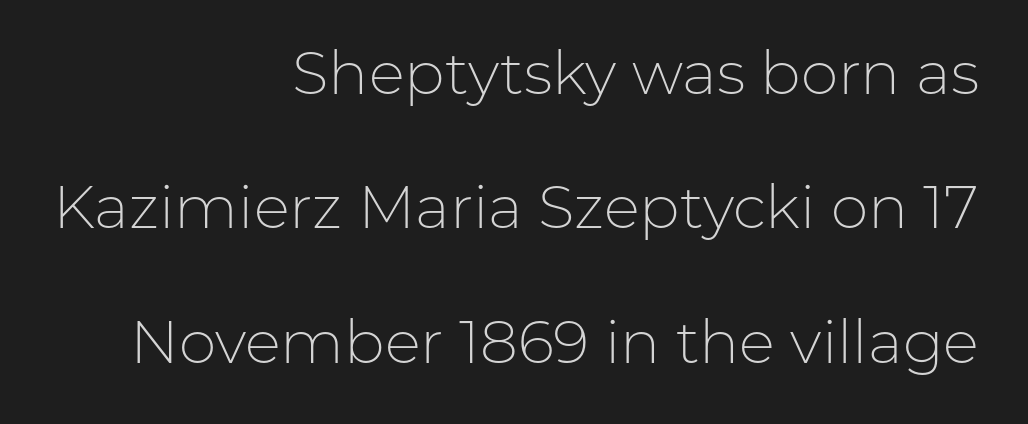
Q: Is the text bold? A: No.
Q: Is the text italic (slanted)? A: No, it is upright.
Q: Is the typeface a serif or a sans-serif typeface? A: Sans-serif.
Q: Is the text underlined? A: No.
Q: How is the paragraph aligned? A: Right-aligned.
Q: Is the spacing between letters normal or unusually wide? A: Normal.
Q: Is the spacing between lines tight, normal or loose? A: Loose.
Q: Width (condensed, normal, or wide)? A: Normal.
Q: Stroke contrast? A: Low.
Q: x-height? A: Medium.
Q: Monospaced? A: No.
